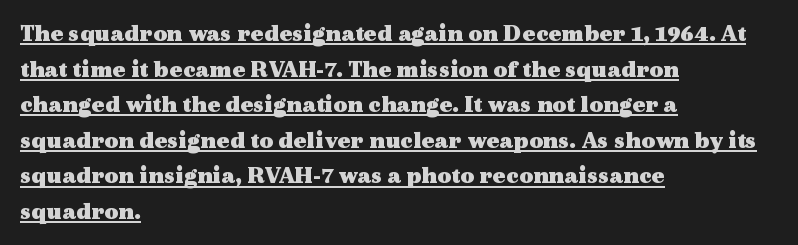
{"italic": "no", "bold": "yes", "underline": "yes", "align": "left", "line_spacing": "normal", "line_spacing_ratio": 1.48, "letter_spacing": "normal", "letter_spacing_em": 0.0, "glyph_px": 24}
